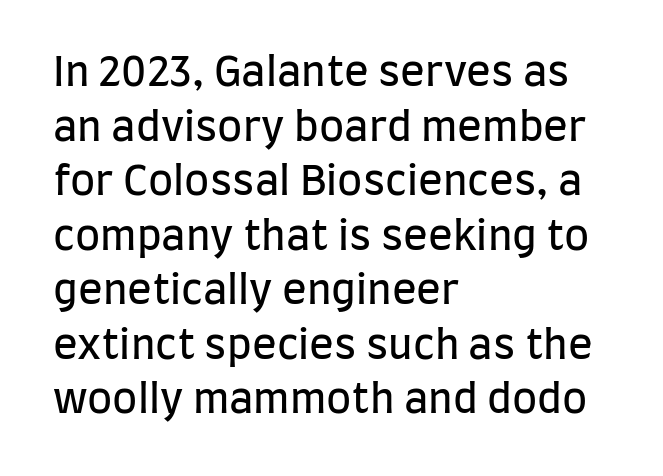
{"serif": "no", "italic": "no", "bold": "no", "weight": "regular", "width": "condensed", "stroke_contrast": "low", "x_height": "large", "monospaced": "no", "underline": "no", "align": "left", "line_spacing": "normal", "line_spacing_ratio": 1.33, "letter_spacing": "normal", "letter_spacing_em": 0.0, "glyph_px": 41}
